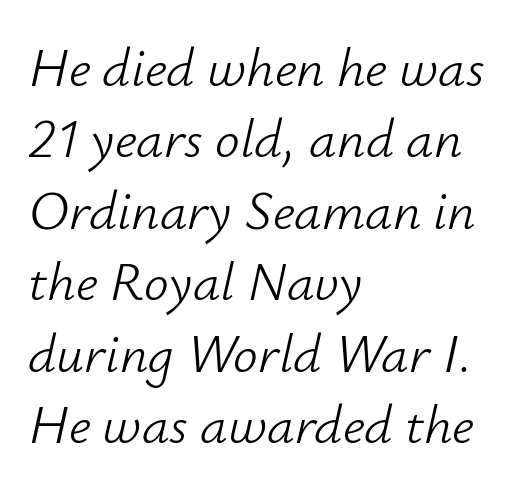
Q: Is the text bold? A: No.
Q: Is the text italic (slanted)? A: Yes, it leans right by about 12 degrees.
Q: Is the text underlined? A: No.
Q: How is the paragraph aligned? A: Left-aligned.
Q: Is the spacing between letters normal or unusually wide? A: Normal.
Q: Is the spacing between lines tight, normal or loose? A: Normal.
Q: Width (condensed, normal, or wide)? A: Normal.
Q: Stroke contrast? A: Low.
Q: x-height? A: Small.
Q: Monospaced? A: No.
